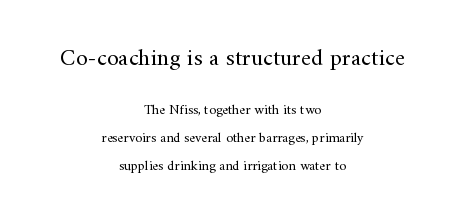
Q: Is the text bold? A: No.
Q: Is the text italic (slanted)? A: No, it is upright.
Q: Is the text underlined? A: No.
Q: How is the paragraph aligned? A: Centered.
Q: Is the spacing between letters normal or unusually wide? A: Normal.
Q: Is the spacing between lines tight, normal or loose? A: Loose.
Q: Which block of text is set in a larger size, the first (top) or the second (bottom)? A: The first (top) one.
